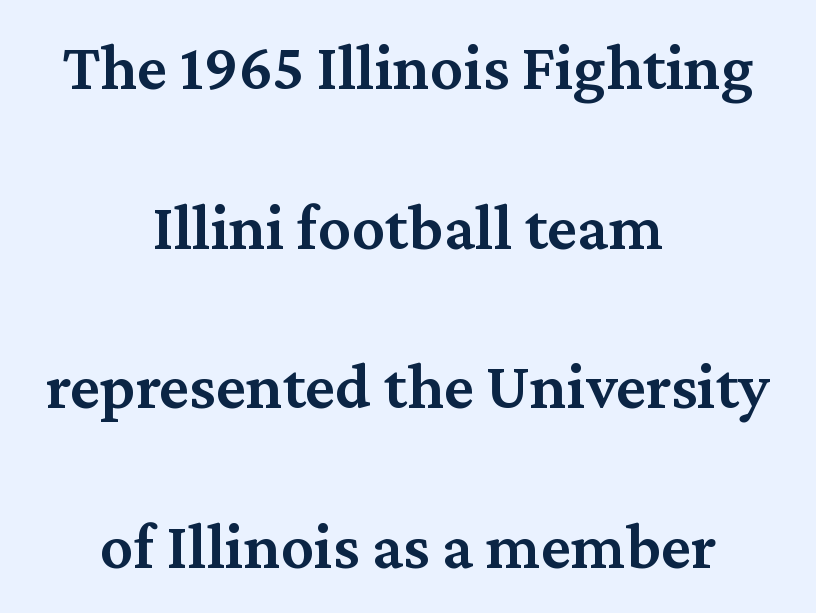
Q: Is the text bold? A: Semi-bold.
Q: Is the text italic (slanted)? A: No, it is upright.
Q: Is the typeface a serif or a sans-serif typeface? A: Serif.
Q: Is the text underlined? A: No.
Q: How is the paragraph aligned? A: Centered.
Q: Is the spacing between letters normal or unusually wide? A: Normal.
Q: Is the spacing between lines tight, normal or loose? A: Loose.
Q: Width (condensed, normal, or wide)? A: Normal.
Q: Stroke contrast? A: Medium.
Q: x-height? A: Medium.
Q: Monospaced? A: No.
